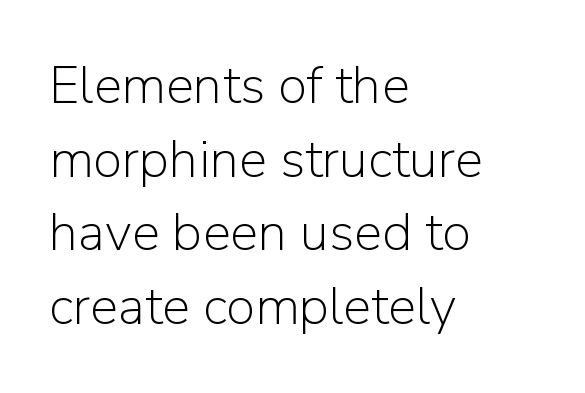
Check under the words: just untouched page. Do the letters lean? They stand straight. Spacing verdict: proportional, widths tailored to each character. Notice how the passage keeps a crisp vertical edge on the left only. Tracking here is standard; glyphs follow each other at the usual distance. This sample uses a sans-serif face.
